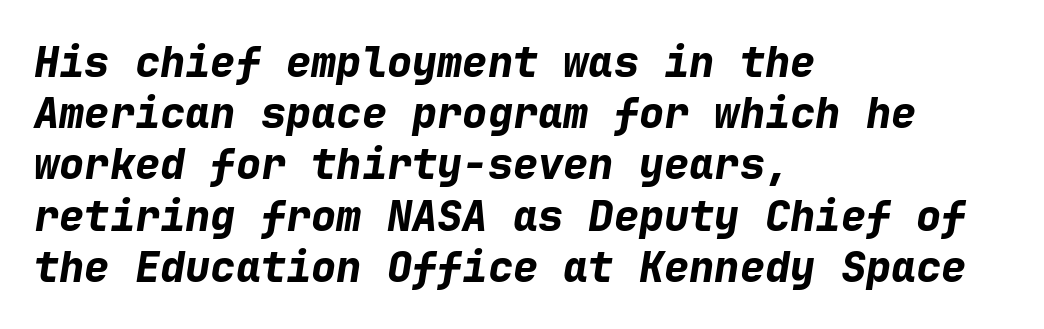
The image shows 42 px bold type, italic (leaning right), monospaced; set left-aligned, line spacing 1.22x, normal letter spacing, not underlined; low stroke contrast and a medium x-height.
